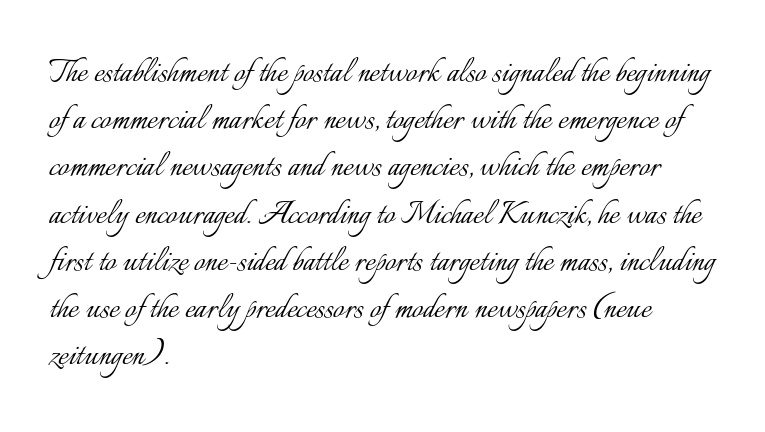
{"bold": "no", "weight": "light", "width": "normal", "stroke_contrast": "low", "x_height": "small", "monospaced": "no", "underline": "no", "align": "left", "line_spacing_ratio": 1.21, "letter_spacing": "normal", "letter_spacing_em": 0.0, "glyph_px": 39}
